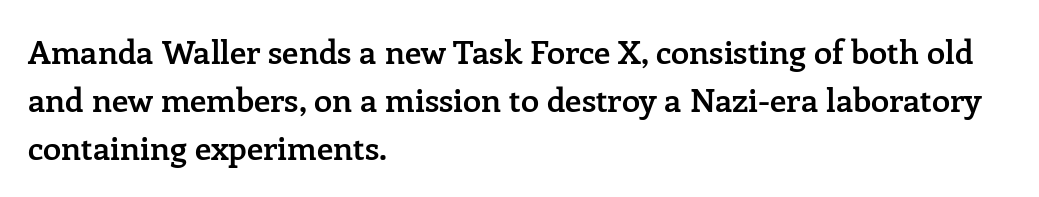
The image shows 33 px semibold serif type, upright; set left-aligned, normal line spacing (1.45x), normal letter spacing, not underlined; low stroke contrast and a medium x-height.
